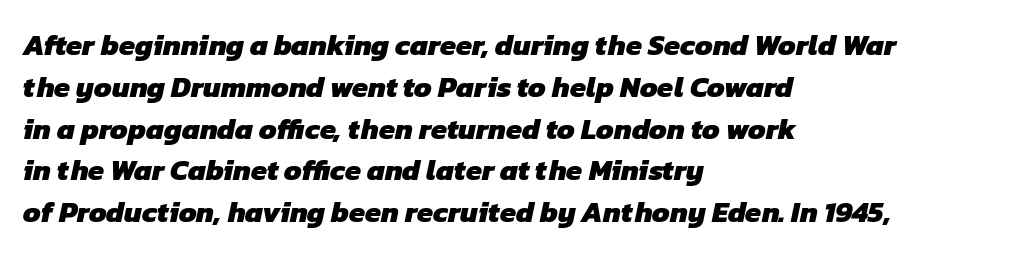
Q: Is the text bold? A: Yes.
Q: Is the typeface a serif or a sans-serif typeface? A: Sans-serif.
Q: Is the text underlined? A: No.
Q: How is the paragraph aligned? A: Left-aligned.
Q: Is the spacing between letters normal or unusually wide? A: Normal.
Q: Is the spacing between lines tight, normal or loose? A: Normal.
Q: Width (condensed, normal, or wide)? A: Normal.
Q: Stroke contrast? A: Low.
Q: x-height? A: Medium.
Q: Monospaced? A: No.
